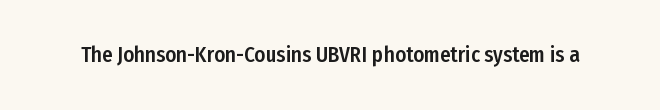
Every character sits straight up, as roman type does. The string is rendered with underlining switched off. Students, note that the glyphs here touch the page at normal intervals.
